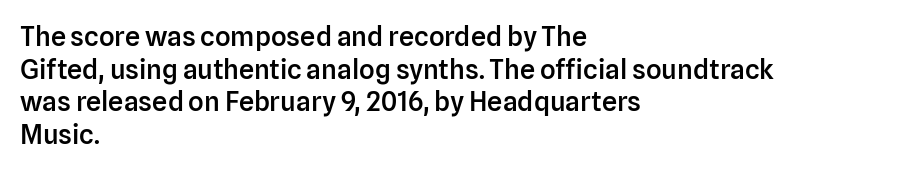
Q: Is the text bold? A: Semi-bold.
Q: Is the text italic (slanted)? A: No, it is upright.
Q: Is the text underlined? A: No.
Q: How is the paragraph aligned? A: Left-aligned.
Q: Is the spacing between letters normal or unusually wide? A: Normal.
